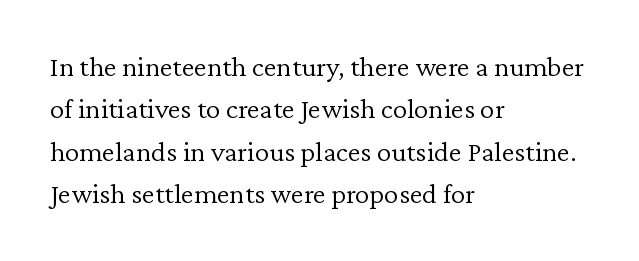
The image shows 29 px light serif type, upright; set left-aligned, normal line spacing (1.46x), normal letter spacing, not underlined; low stroke contrast and a medium x-height.
